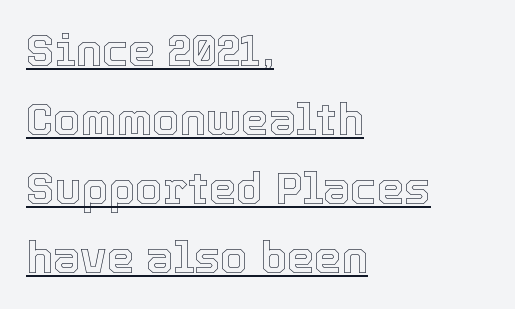
Q: Is the text italic (slanted)? A: No, it is upright.
Q: Is the text underlined? A: Yes.
Q: How is the paragraph aligned? A: Left-aligned.
Q: Is the spacing between letters normal or unusually wide? A: Normal.
Q: Is the spacing between lines tight, normal or loose? A: Normal.
Q: Width (condensed, normal, or wide)? A: Normal.
Q: x-height? A: Medium.
Q: Monospaced? A: No.
